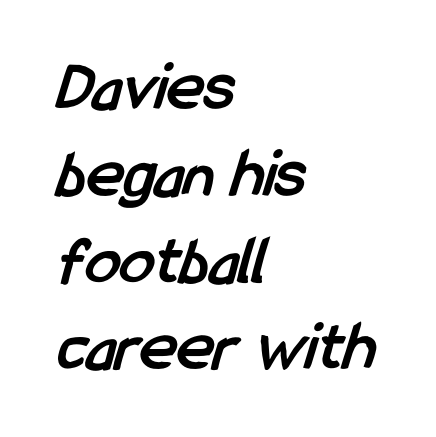
Q: Is the text bold? A: Yes.
Q: Is the typeface a serif or a sans-serif typeface? A: Sans-serif.
Q: Is the text underlined? A: No.
Q: How is the paragraph aligned? A: Left-aligned.
Q: Is the spacing between letters normal or unusually wide? A: Normal.
Q: Width (condensed, normal, or wide)? A: Condensed.
Q: Stroke contrast? A: Low.
Q: x-height? A: Medium.
Q: Monospaced? A: No.
